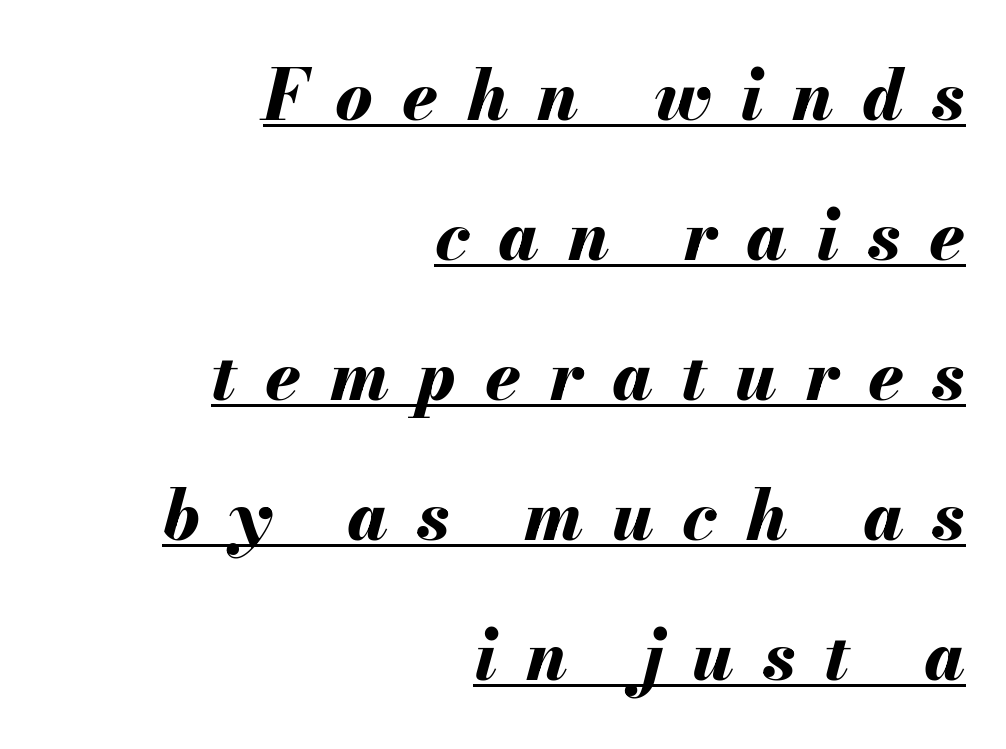
{"italic": "yes", "lean": "right", "slant_degrees": 13, "bold": "yes", "weight": "bold", "width": "normal", "stroke_contrast": "medium", "x_height": "small", "monospaced": "no", "underline": "yes", "align": "right", "line_spacing": "loose", "line_spacing_ratio": 2.0, "letter_spacing": "wide", "letter_spacing_em": 0.41, "glyph_px": 70}
